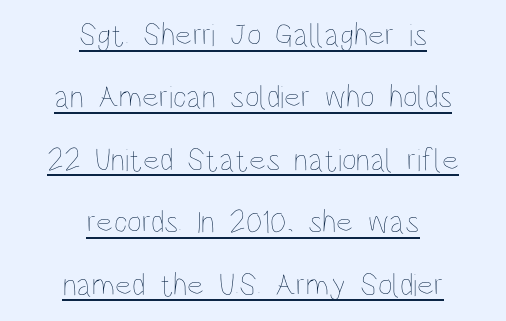
Q: Is the text bold? A: No.
Q: Is the text italic (slanted)? A: No, it is upright.
Q: Is the text underlined? A: Yes.
Q: How is the paragraph aligned? A: Centered.
Q: Is the spacing between letters normal or unusually wide? A: Normal.
Q: Is the spacing between lines tight, normal or loose? A: Loose.
Q: Width (condensed, normal, or wide)? A: Condensed.
Q: Stroke contrast? A: Low.
Q: x-height? A: Large.
Q: Monospaced? A: No.
